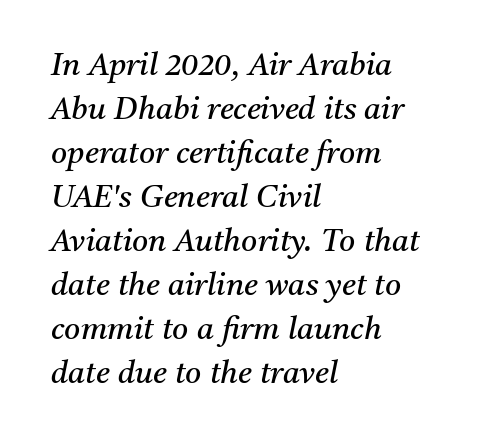
Q: Is the text bold? A: No.
Q: Is the text italic (slanted)? A: Yes, it leans right by about 11 degrees.
Q: Is the typeface a serif or a sans-serif typeface? A: Serif.
Q: Is the text underlined? A: No.
Q: How is the paragraph aligned? A: Left-aligned.
Q: Is the spacing between letters normal or unusually wide? A: Normal.
Q: Is the spacing between lines tight, normal or loose? A: Normal.
Q: Width (condensed, normal, or wide)? A: Normal.
Q: Stroke contrast? A: Medium.
Q: x-height? A: Medium.
Q: Monospaced? A: No.
